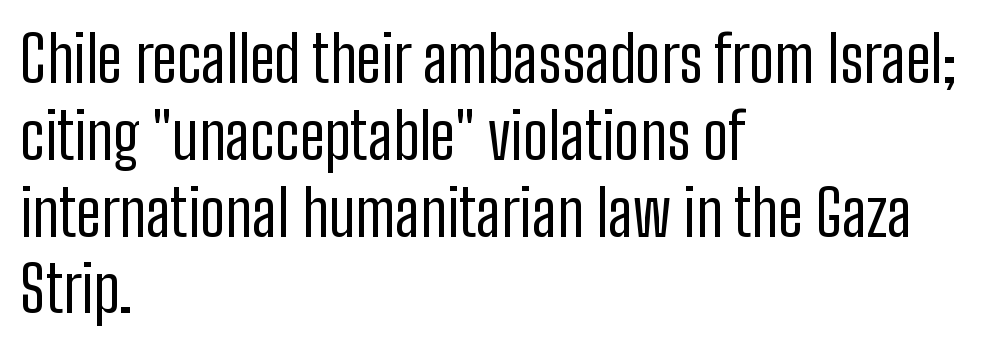
{"serif": "no", "italic": "no", "bold": "no", "weight": "regular", "width": "condensed", "stroke_contrast": "low", "x_height": "medium", "monospaced": "no", "underline": "no", "align": "left", "line_spacing_ratio": 1.2, "letter_spacing": "normal", "letter_spacing_em": 0.0, "glyph_px": 64}
